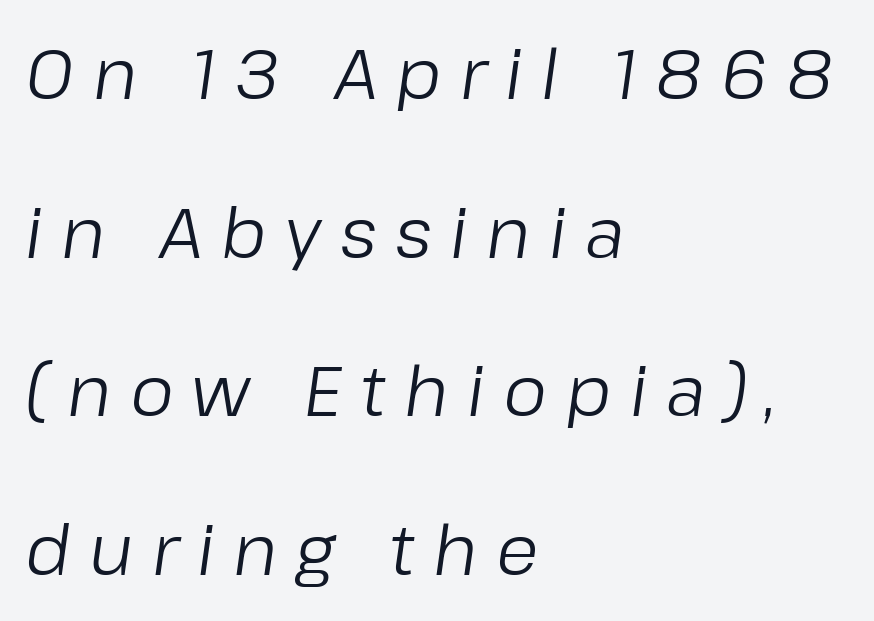
Each line starts at the same left margin while the right side varies. A typesetter would call this proportional, since set widths differ per character. Does extra space separate the letters? Yes, quite a lot of it. Would a proofreader flag this as italicized? Yes. Airy leading.
